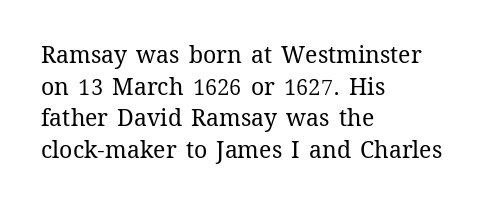
The image shows 23 px text type, upright; set left-aligned, normal line spacing (1.37x), normal letter spacing, not underlined.
